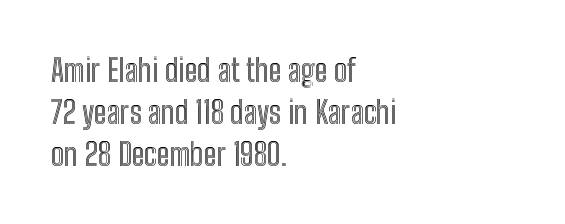
In CSS terms this would be text-align: left. Check under the words: just untouched page. Italic: no, the glyphs are upright roman. This sample has the flowing, uneven cadence of proportional lettering. Standard letterfit; no display-style spreading of the glyphs.
